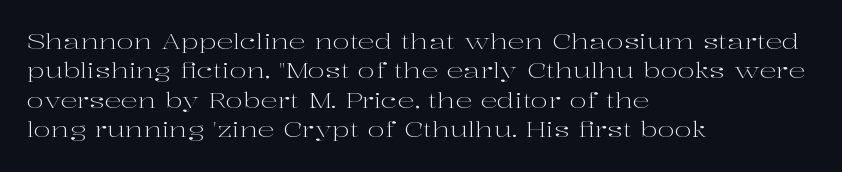
The image shows 21 px text type, upright; set left-aligned, normal line spacing (1.4x), normal letter spacing, not underlined.
